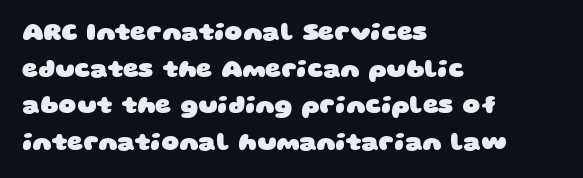
The image shows 25 px bold type; set left-aligned, normal line spacing (1.47x), normal letter spacing, not underlined.
